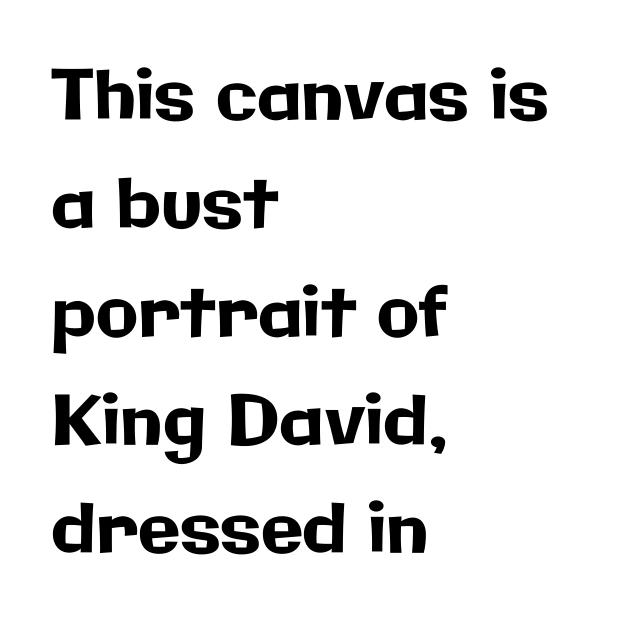
Q: Is the text italic (slanted)? A: No, it is upright.
Q: Is the typeface a serif or a sans-serif typeface? A: Sans-serif.
Q: Is the text underlined? A: No.
Q: How is the paragraph aligned? A: Left-aligned.
Q: Is the spacing between letters normal or unusually wide? A: Normal.
Q: Is the spacing between lines tight, normal or loose? A: Normal.
Q: Width (condensed, normal, or wide)? A: Normal.
Q: Stroke contrast? A: Low.
Q: x-height? A: Medium.
Q: Monospaced? A: No.
